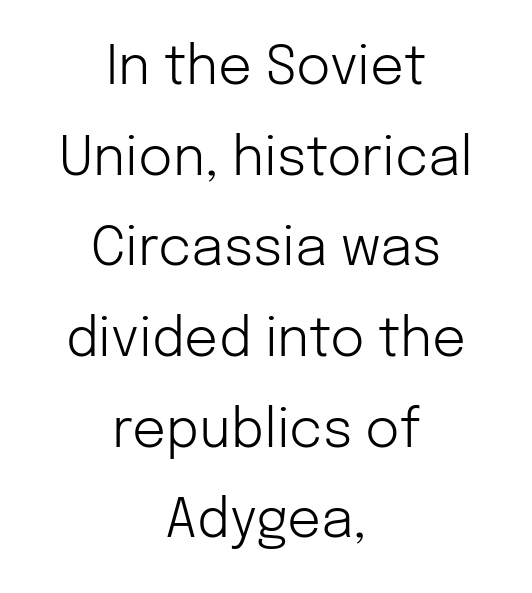
Q: Is the text bold? A: No.
Q: Is the text italic (slanted)? A: No, it is upright.
Q: Is the typeface a serif or a sans-serif typeface? A: Sans-serif.
Q: Is the text underlined? A: No.
Q: How is the paragraph aligned? A: Centered.
Q: Is the spacing between letters normal or unusually wide? A: Normal.
Q: Width (condensed, normal, or wide)? A: Normal.
Q: Stroke contrast? A: Low.
Q: x-height? A: Medium.
Q: Monospaced? A: No.
